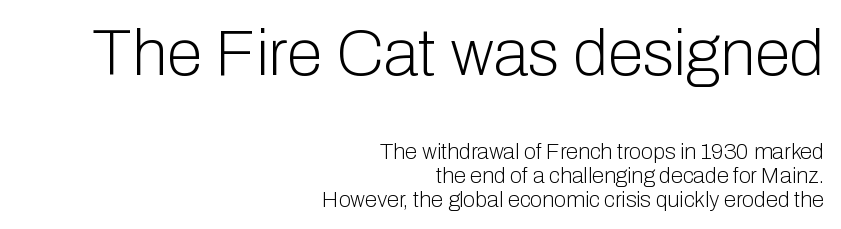
Note the varied advance widths — an 'i' is clearly narrower than an 'm'. No extra tracking has been applied to these lines. Font category for this specimen: sans-serif. Does the leading feel generous? Not at all — it's pinched. Note: larger setting up top, smaller setting below. A student would call this right alignment; a typographer would say flush right, rag left.
